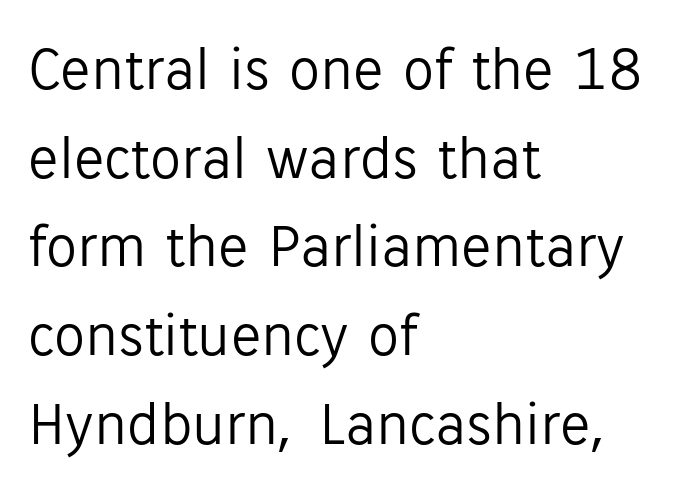
The image shows 62 px light sans-serif type, upright; set left-aligned, normal line spacing (1.43x), normal letter spacing, not underlined; low stroke contrast and a medium x-height.
